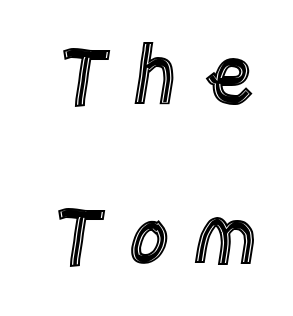
Q: Is the text italic (slanted)? A: Yes.
Q: Is the text underlined? A: No.
Q: Is the spacing between letters normal or unusually wide? A: Unusually wide.
Q: Is the spacing between lines tight, normal or loose? A: Loose.
Q: Width (condensed, normal, or wide)? A: Condensed.
Q: x-height? A: Large.
Q: Monospaced? A: No.
